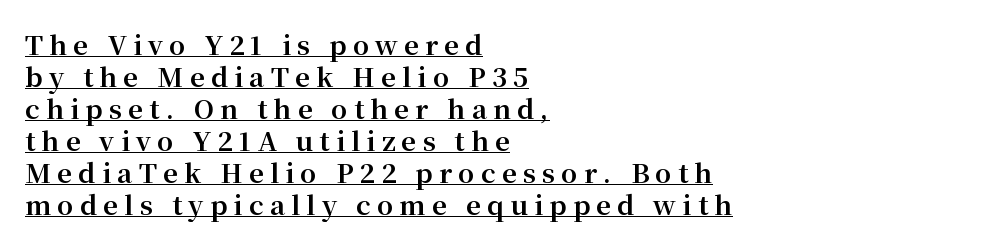
Q: Is the text bold? A: Yes.
Q: Is the text italic (slanted)? A: No, it is upright.
Q: Is the text underlined? A: Yes.
Q: How is the paragraph aligned? A: Left-aligned.
Q: Is the spacing between letters normal or unusually wide? A: Unusually wide.
